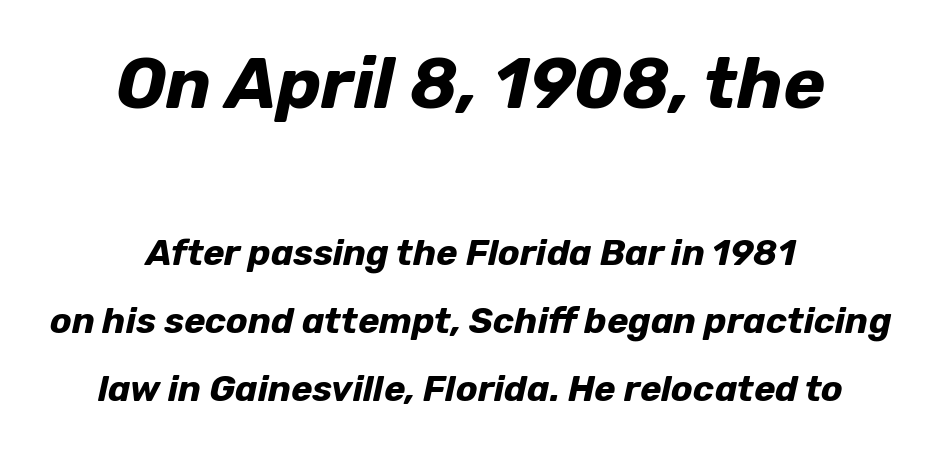
The image shows 71 px bold type, italic (leaning right); set centered, line spacing 1.88x, normal letter spacing, not underlined; the first (top) block is 1.97x larger; low stroke contrast and a medium x-height.
